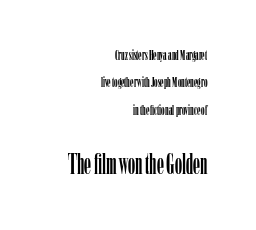
{"serif": "yes", "italic": "no", "width": "condensed", "stroke_contrast": "low", "x_height": "medium", "monospaced": "no", "underline": "no", "align": "right", "line_spacing": "loose", "line_spacing_ratio": 1.95, "letter_spacing": "normal", "letter_spacing_em": 0.0, "larger_block": "second", "size_ratio": 2.0, "glyph_px": 28}
